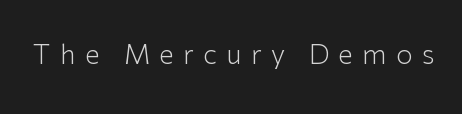
{"italic": "no", "bold": "no", "underline": "no", "letter_spacing": "wide", "letter_spacing_em": 0.34, "glyph_px": 27}
